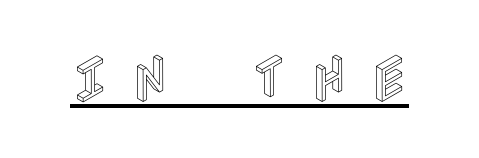
This sample uses expanded letter spacing, leaving extra air between glyphs. The specimen includes a rule beneath the text block's lines. Is there any slant? The stems are plumb.
